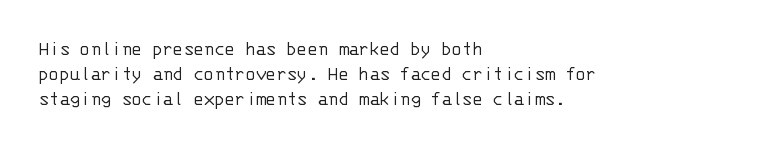
The image shows 21 px text type, upright; set left-aligned, line spacing 1.2x, normal letter spacing, not underlined.
